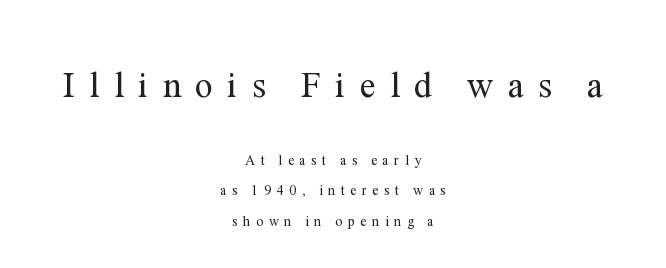
The image shows 36 px regular-weight serif type, upright; set centered, loose line spacing (2.17x), unusually wide letter spacing (+0.4 em), not underlined; the first (top) block is 2.57x larger; medium stroke contrast and a medium x-height.
